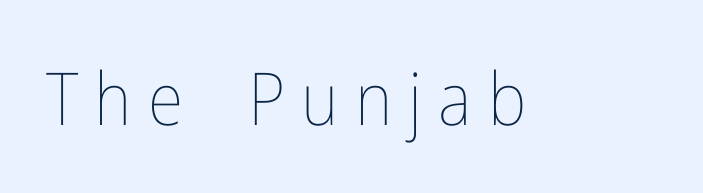
Each stroke keeps to a modest, everyday thickness or less. Descenders are the only things crossing below the line. If you drew a line through each stem, it would be perfectly vertical. These lines have a slow, spaced-out rhythm from letter to letter. Looks like regular typesetting: each glyph gets only the width it needs.
